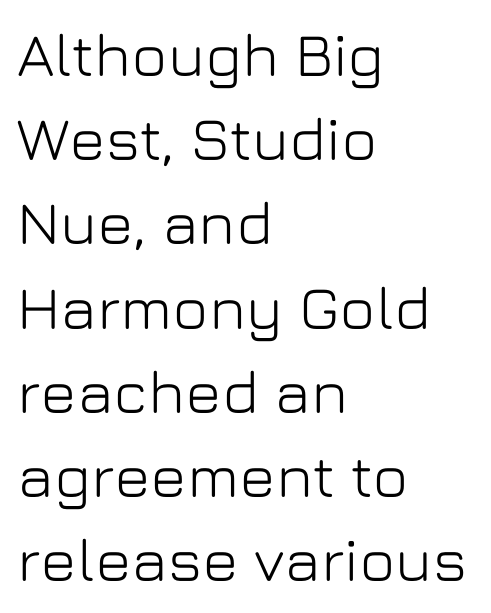
The image shows 61 px sans-serif type, upright; set left-aligned, normal line spacing (1.38x), normal letter spacing, not underlined; low stroke contrast and a medium x-height.
